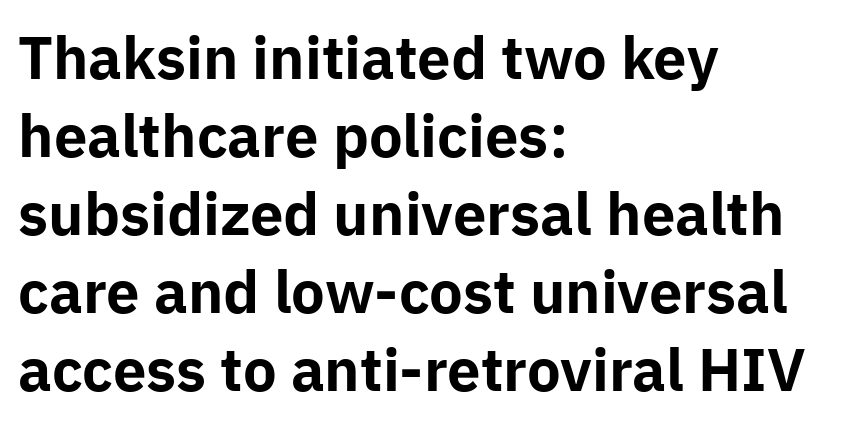
Nope, no serifs anywhere on these letters. If you measured baseline to baseline, you'd find a middling distance. Students, this is bold: see how much ink each stroke carries. Which margin do the lines hug? The left one — the right edge is uneven. Italic? Not at all — the glyphs are vertical.
